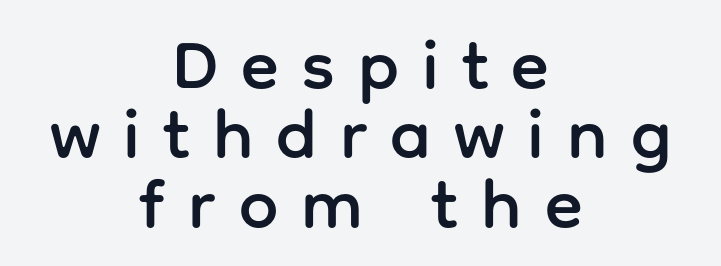
{"serif": "no", "italic": "no", "width": "normal", "stroke_contrast": "low", "x_height": "medium", "monospaced": "no", "underline": "no", "align": "center", "line_spacing": "tight", "line_spacing_ratio": 0.99, "letter_spacing": "wide", "letter_spacing_em": 0.33, "glyph_px": 70}
